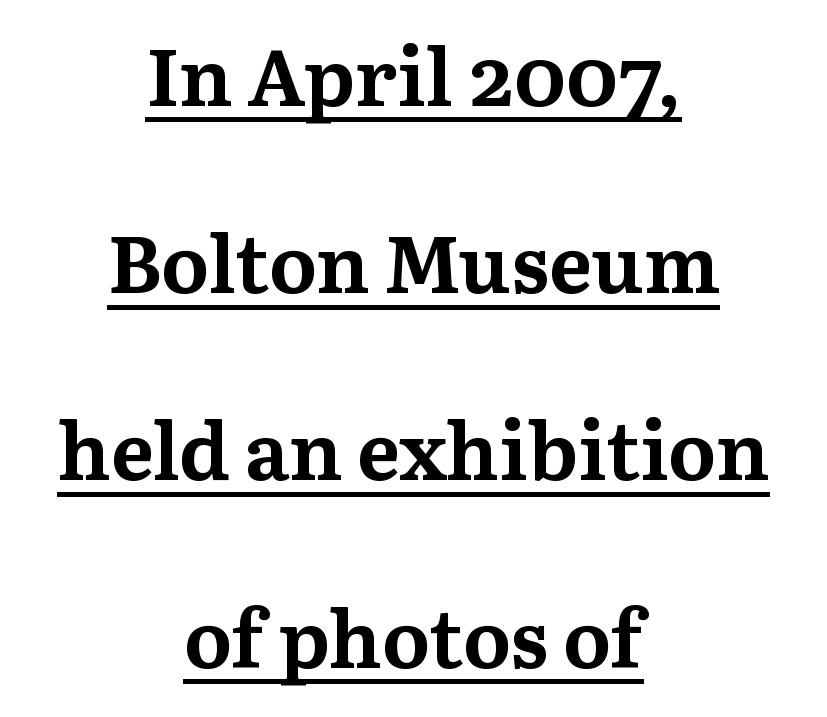
The space between consecutive lines is lavish. Vertical strokes here are truly vertical. Underlined type. Line starts and ends both wander, symmetrically. The passage shown is emphatically bold.
